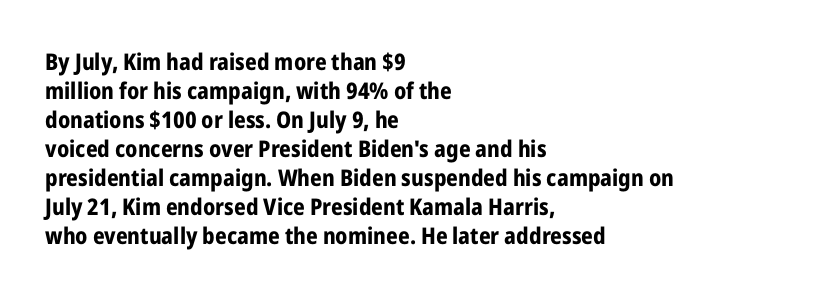
{"italic": "no", "bold": "yes", "underline": "no", "align": "left", "line_spacing": "normal", "line_spacing_ratio": 1.26, "letter_spacing": "normal", "letter_spacing_em": 0.0, "glyph_px": 23}
